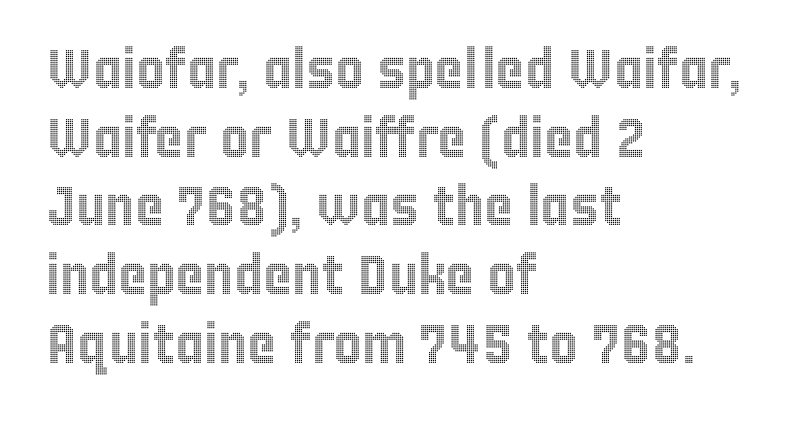
Q: Is the text italic (slanted)? A: No, it is upright.
Q: Is the text underlined? A: No.
Q: How is the paragraph aligned? A: Left-aligned.
Q: Is the spacing between letters normal or unusually wide? A: Normal.
Q: Is the spacing between lines tight, normal or loose? A: Normal.
Q: Width (condensed, normal, or wide)? A: Condensed.
Q: x-height? A: Large.
Q: Monospaced? A: No.
